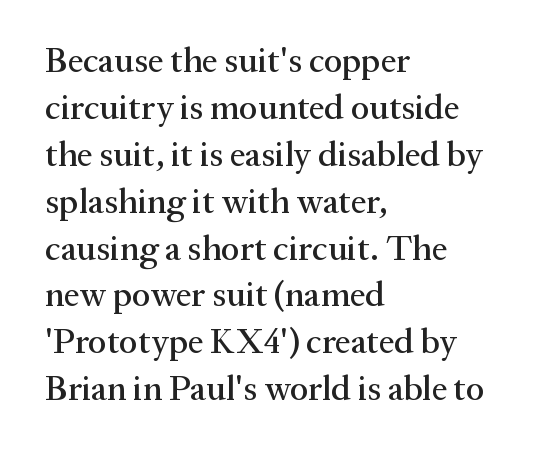
Q: Is the text italic (slanted)? A: No, it is upright.
Q: Is the typeface a serif or a sans-serif typeface? A: Serif.
Q: Is the text underlined? A: No.
Q: How is the paragraph aligned? A: Left-aligned.
Q: Is the spacing between letters normal or unusually wide? A: Normal.
Q: Is the spacing between lines tight, normal or loose? A: Normal.
Q: Width (condensed, normal, or wide)? A: Normal.
Q: Stroke contrast? A: Medium.
Q: x-height? A: Medium.
Q: Monospaced? A: No.
